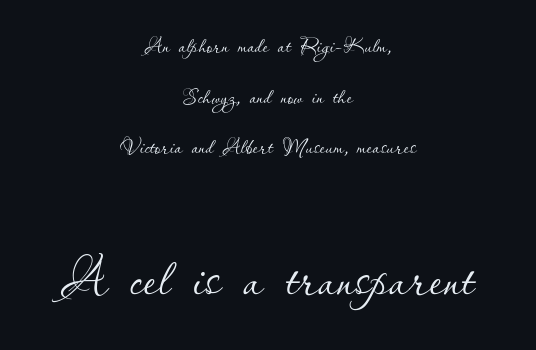
The image shows 72 px thin type; set centered, line spacing 1.75x, normal letter spacing, not underlined; the second (bottom) block is 2.48x larger; low stroke contrast and a small x-height.
